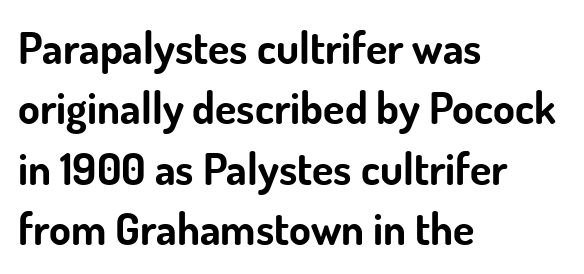
{"serif": "no", "italic": "no", "bold": "yes", "weight": "bold", "width": "normal", "stroke_contrast": "low", "x_height": "small", "monospaced": "no", "underline": "no", "align": "left", "line_spacing": "normal", "line_spacing_ratio": 1.37, "letter_spacing": "normal", "letter_spacing_em": 0.0, "glyph_px": 44}
